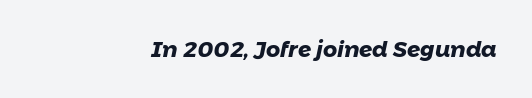
The image shows 22 px bold type; set right-aligned, normal letter spacing, not underlined.
